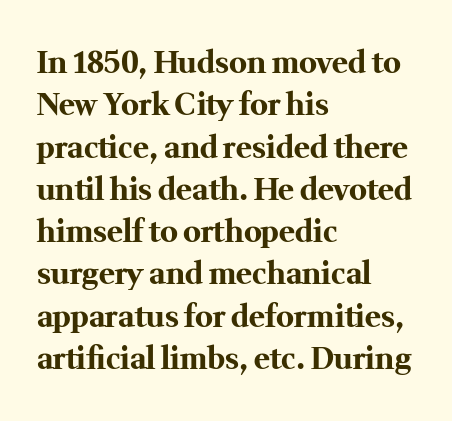
The image shows 30 px bold serif type, upright; set left-aligned, normal line spacing (1.41x), normal letter spacing, not underlined; medium stroke contrast and a medium x-height.
